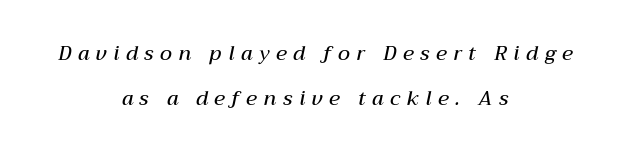
{"italic": "yes", "lean": "right", "slant_degrees": 12, "bold": "semi", "underline": "no", "align": "center", "line_spacing": "loose", "line_spacing_ratio": 2.23, "letter_spacing": "wide", "letter_spacing_em": 0.33, "glyph_px": 20}
